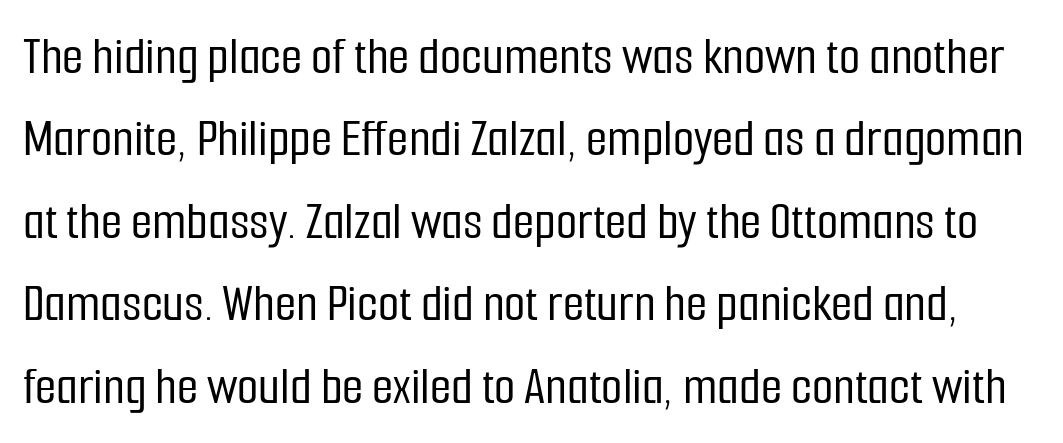
The image shows 55 px condensed sans-serif type, upright; set normal line spacing (1.5x), normal letter spacing, not underlined; low stroke contrast and a medium x-height.
